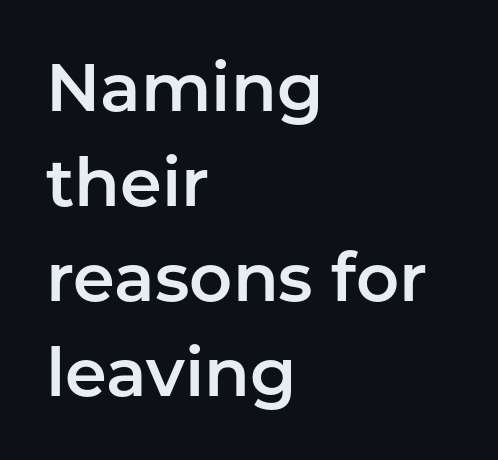
{"serif": "no", "italic": "no", "width": "normal", "stroke_contrast": "low", "x_height": "medium", "monospaced": "no", "underline": "no", "align": "left", "line_spacing": "normal", "line_spacing_ratio": 1.42, "letter_spacing": "normal", "letter_spacing_em": 0.0, "glyph_px": 67}
